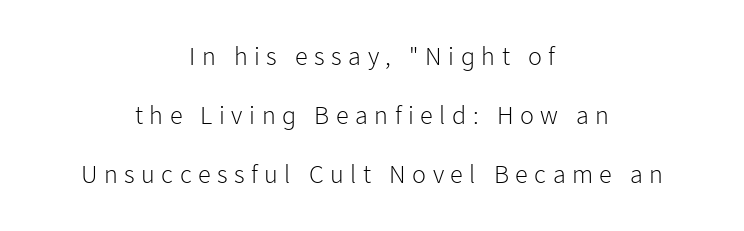
A centered setting, common on invitations and titles, is used for this passage. You could only call the tracking loose — the letters float apart. Any mark beneath the type? The region is blank. Unbolded letterforms with no extra heft. Designer's note — italics off, roman on.
